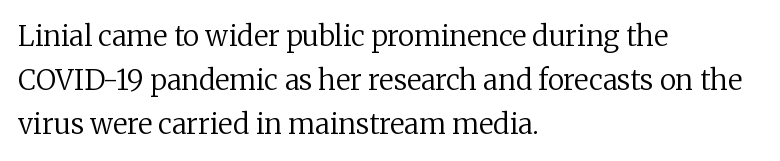
{"serif": "yes", "italic": "no", "bold": "no", "weight": "regular", "width": "normal", "stroke_contrast": "low", "x_height": "medium", "monospaced": "no", "underline": "no", "align": "left", "line_spacing": "normal", "line_spacing_ratio": 1.58, "letter_spacing": "normal", "letter_spacing_em": 0.0, "glyph_px": 28}
